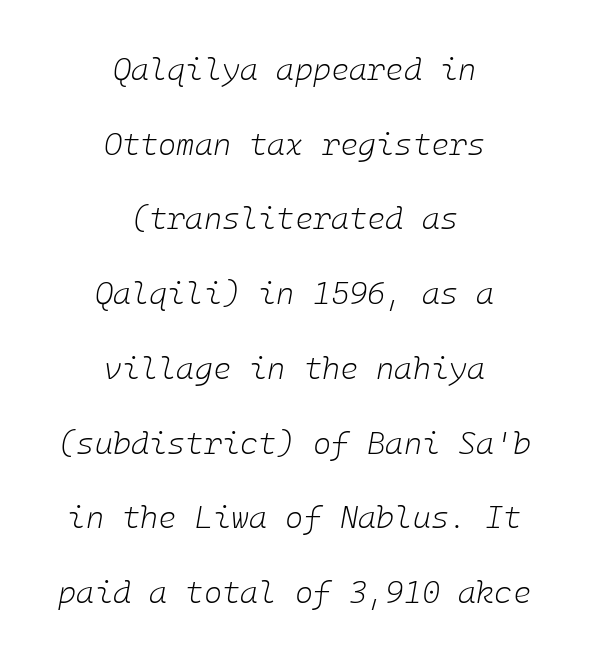
The image shows 31 px light type, italic (leaning right); set centered, loose line spacing (2.41x), normal letter spacing, not underlined; low stroke contrast and a medium x-height.
